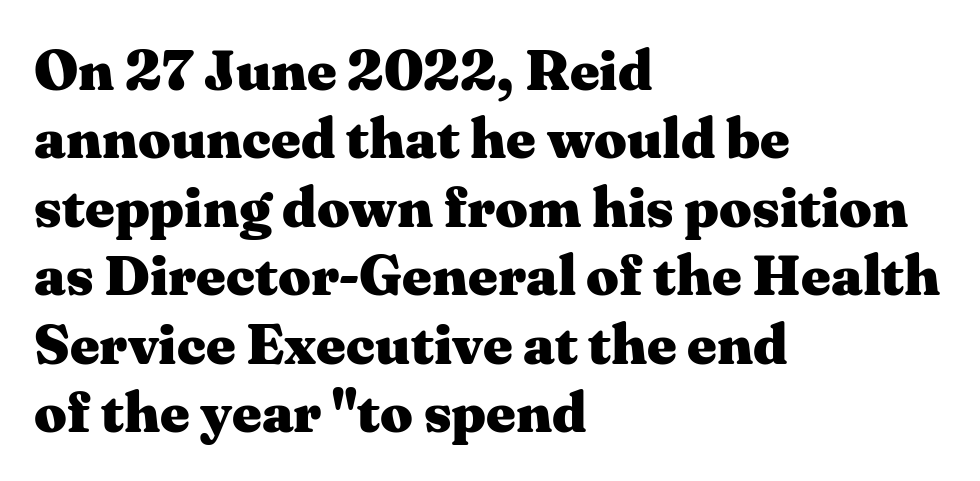
Q: Is the text bold? A: Yes.
Q: Is the text italic (slanted)? A: No, it is upright.
Q: Is the typeface a serif or a sans-serif typeface? A: Serif.
Q: Is the text underlined? A: No.
Q: How is the paragraph aligned? A: Left-aligned.
Q: Is the spacing between letters normal or unusually wide? A: Normal.
Q: Width (condensed, normal, or wide)? A: Wide.
Q: Stroke contrast? A: Medium.
Q: x-height? A: Medium.
Q: Monospaced? A: No.
